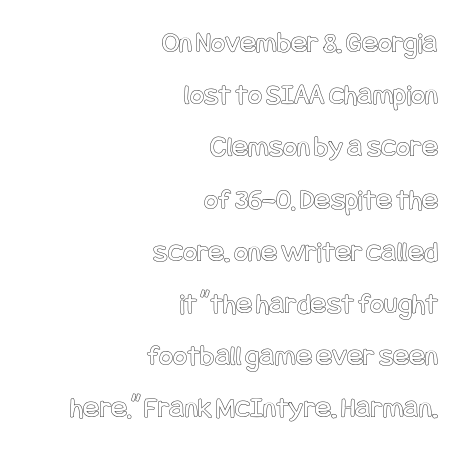
The image shows 30 px condensed type, upright; set right-aligned, line spacing 1.74x, normal letter spacing, not underlined; a large x-height.
